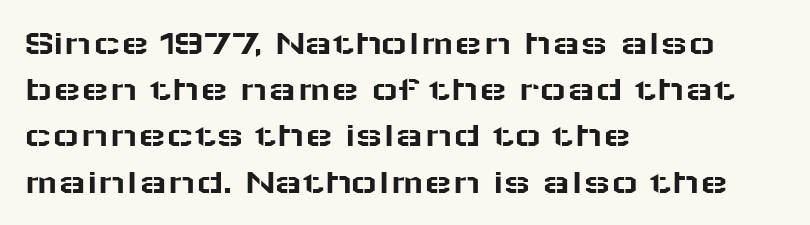
{"serif": "no", "italic": "no", "width": "wide", "stroke_contrast": "low", "x_height": "medium", "monospaced": "no", "underline": "no", "align": "left", "line_spacing": "normal", "line_spacing_ratio": 1.25, "letter_spacing": "normal", "letter_spacing_em": 0.0, "glyph_px": 37}
